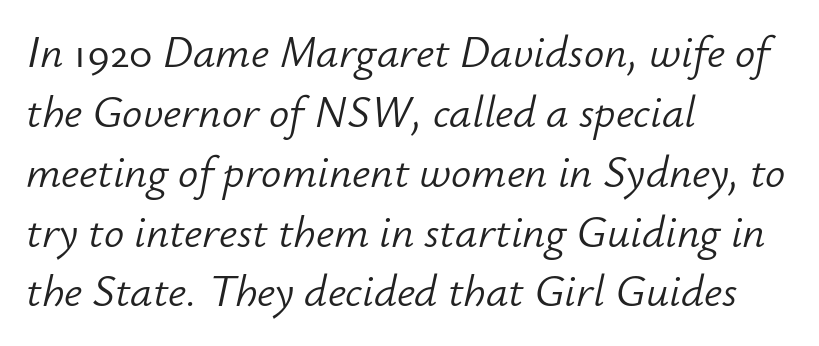
Q: Is the text bold? A: No.
Q: Is the text italic (slanted)? A: Yes, it leans right by about 12 degrees.
Q: Is the text underlined? A: No.
Q: How is the paragraph aligned? A: Left-aligned.
Q: Is the spacing between letters normal or unusually wide? A: Normal.
Q: Is the spacing between lines tight, normal or loose? A: Normal.
Q: Width (condensed, normal, or wide)? A: Normal.
Q: Stroke contrast? A: Low.
Q: x-height? A: Small.
Q: Monospaced? A: No.
